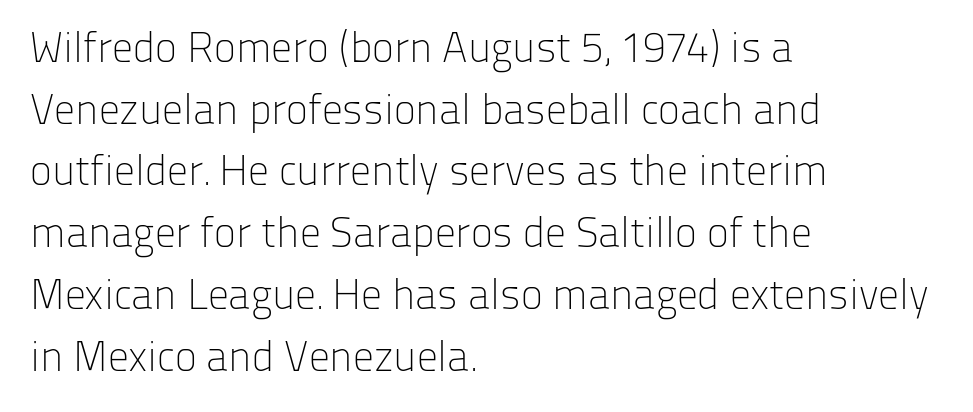
{"serif": "no", "italic": "no", "bold": "no", "weight": "light", "width": "normal", "stroke_contrast": "low", "x_height": "medium", "monospaced": "no", "underline": "no", "align": "left", "line_spacing": "normal", "line_spacing_ratio": 1.47, "letter_spacing": "normal", "letter_spacing_em": 0.0, "glyph_px": 42}
